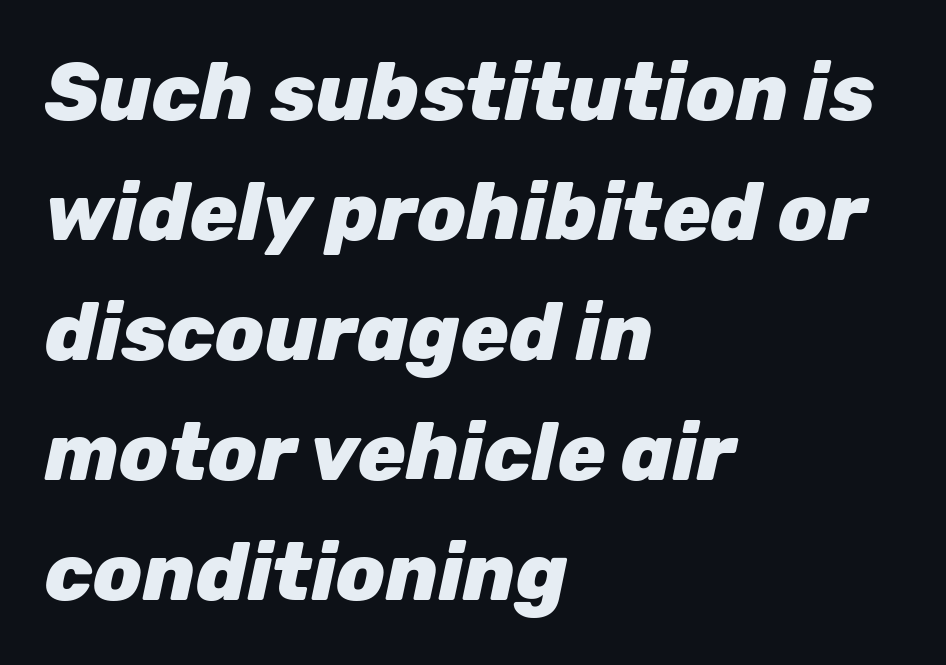
The letters advance in unequal steps, a hallmark of proportional type. Descender tails drop into unmarked territory. All the whitespace from short lines collects on the right. This rendering leaves character spacing at its baseline value.
